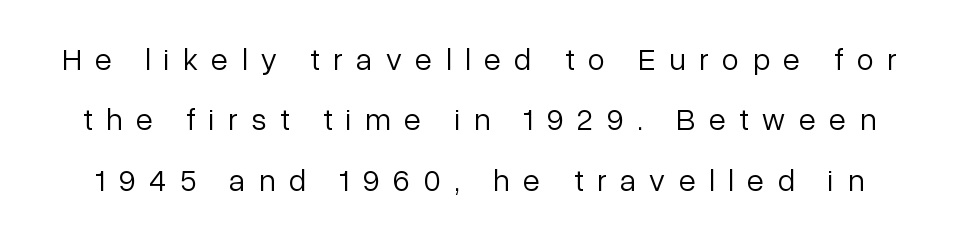
The image shows 31 px light sans-serif type, upright; set loose line spacing (1.95x), unusually wide letter spacing (+0.44 em), not underlined; low stroke contrast and a medium x-height.
